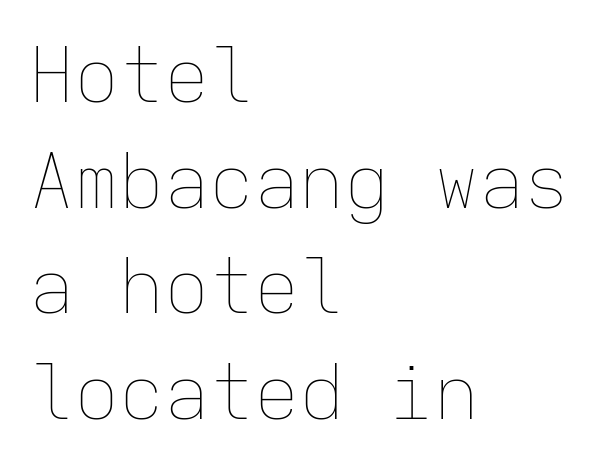
Q: Is the text bold? A: No.
Q: Is the text italic (slanted)? A: No, it is upright.
Q: Is the text underlined? A: No.
Q: How is the paragraph aligned? A: Left-aligned.
Q: Is the spacing between letters normal or unusually wide? A: Normal.
Q: Is the spacing between lines tight, normal or loose? A: Normal.
Q: Width (condensed, normal, or wide)? A: Normal.
Q: Stroke contrast? A: Low.
Q: x-height? A: Medium.
Q: Monospaced? A: Yes.
